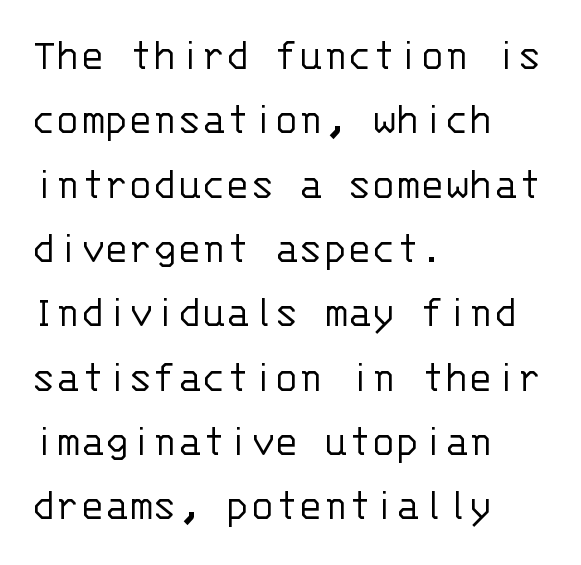
Q: Is the text bold? A: No.
Q: Is the text italic (slanted)? A: No, it is upright.
Q: Is the typeface a serif or a sans-serif typeface? A: Sans-serif.
Q: Is the text underlined? A: No.
Q: How is the paragraph aligned? A: Left-aligned.
Q: Is the spacing between letters normal or unusually wide? A: Normal.
Q: Is the spacing between lines tight, normal or loose? A: Normal.
Q: Width (condensed, normal, or wide)? A: Normal.
Q: Stroke contrast? A: Low.
Q: x-height? A: Large.
Q: Monospaced? A: Yes.
